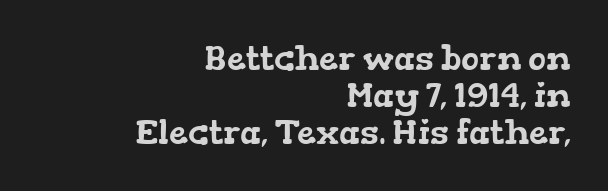
Q: Is the typeface a serif or a sans-serif typeface? A: Serif.
Q: Is the text underlined? A: No.
Q: How is the paragraph aligned? A: Right-aligned.
Q: Is the spacing between letters normal or unusually wide? A: Normal.
Q: Is the spacing between lines tight, normal or loose? A: Tight.
Q: Width (condensed, normal, or wide)? A: Wide.
Q: Stroke contrast? A: Low.
Q: x-height? A: Medium.
Q: Monospaced? A: No.
